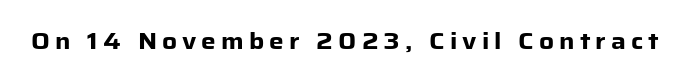
The image shows 23 px bold type, upright; set unusually wide letter spacing (+0.22 em), not underlined.
